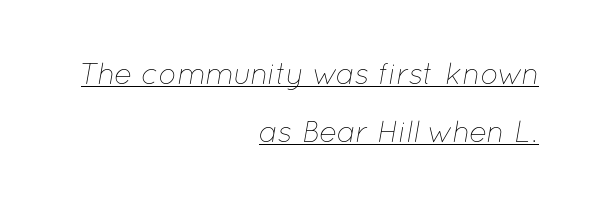
{"italic": "yes", "lean": "right", "slant_degrees": 12, "bold": "no", "weight": "thin", "width": "normal", "stroke_contrast": "low", "x_height": "medium", "monospaced": "no", "underline": "yes", "align": "right", "line_spacing": "loose", "line_spacing_ratio": 1.95, "letter_spacing": "normal", "letter_spacing_em": 0.0, "glyph_px": 30}
